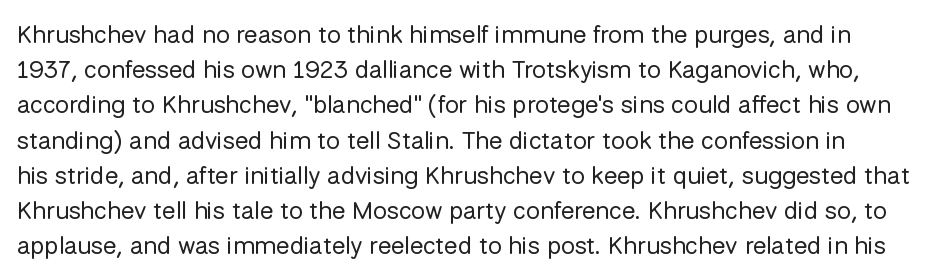
The weight tops out at a normal text grade. Check the space under the baseline: it is left empty. Inter-character spacing is left at the font's built-in metrics. Honestly, the row spacing looks completely unremarkable. The type sits square on the baseline with zero lean.
